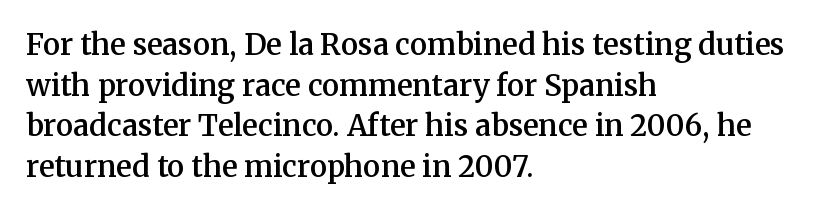
The image shows 29 px semibold serif type, upright; set left-aligned, normal line spacing (1.4x), normal letter spacing, not underlined; medium stroke contrast and a medium x-height.
